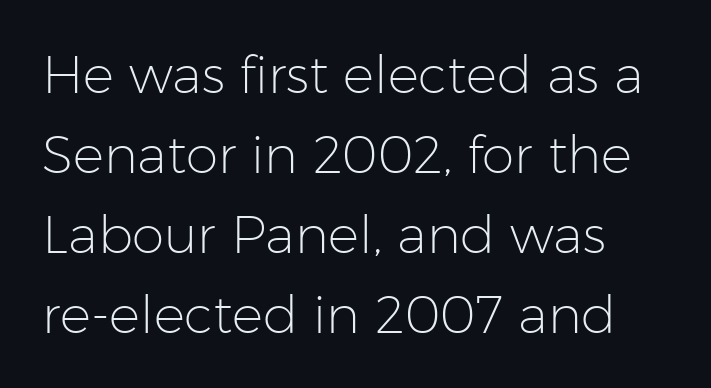
Q: Is the text bold? A: No.
Q: Is the text italic (slanted)? A: No, it is upright.
Q: Is the typeface a serif or a sans-serif typeface? A: Sans-serif.
Q: Is the text underlined? A: No.
Q: How is the paragraph aligned? A: Left-aligned.
Q: Is the spacing between letters normal or unusually wide? A: Normal.
Q: Is the spacing between lines tight, normal or loose? A: Normal.
Q: Width (condensed, normal, or wide)? A: Normal.
Q: Stroke contrast? A: Low.
Q: x-height? A: Medium.
Q: Monospaced? A: No.
